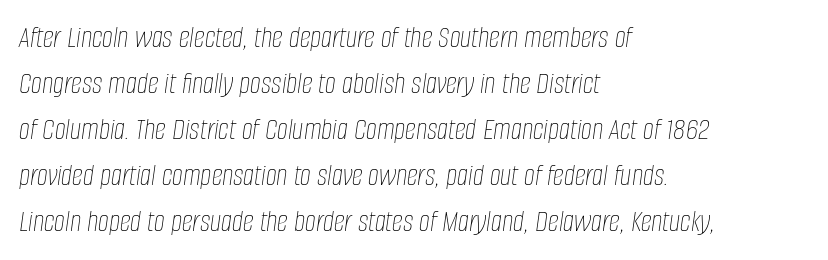
Compared with typical paragraphs, the rows here are spaced about the same. The passage shown has conventional tracking throughout. The text carries the slant typical of an italic or oblique font. The words here are not underlined. The rag falls on the right side of this text block. Varying glyph widths throughout — classic text-font behaviour.
